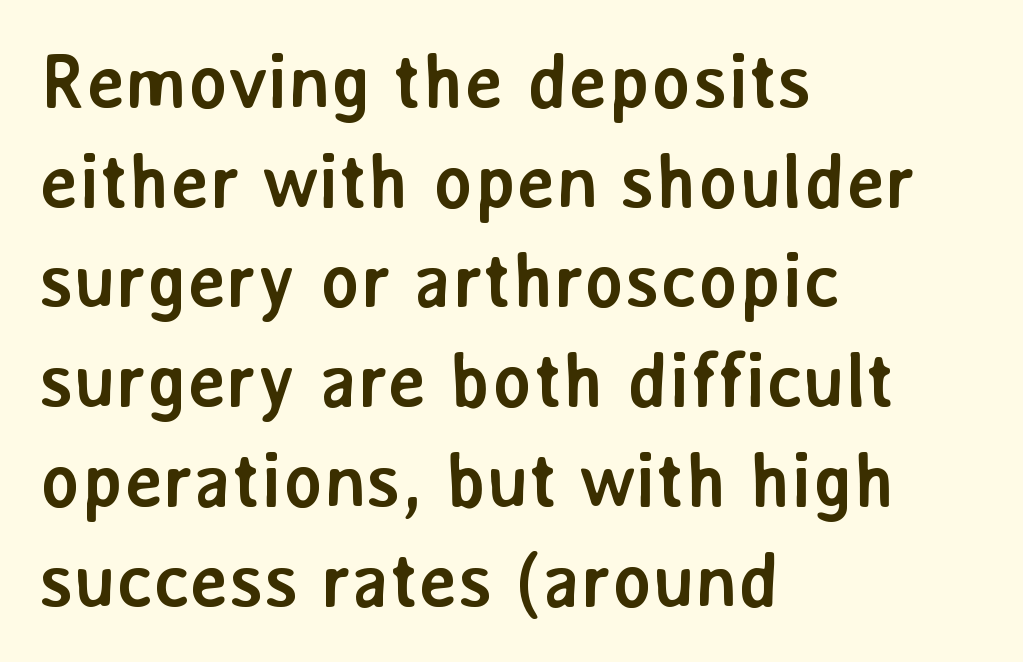
The image shows 75 px semibold sans-serif type, upright; set left-aligned, normal line spacing (1.33x), normal letter spacing, not underlined; low stroke contrast and a medium x-height.
